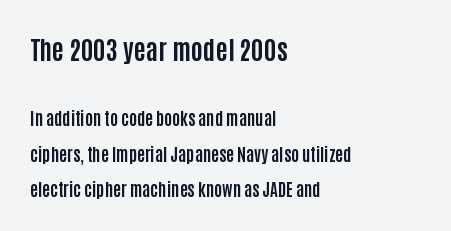
Type without underlining. Teacher's note: observe the even left margin — that is flush-left alignment. Between these two stacked blocks, the higher one wins on size. Tracking value appears to be zero — textbook default spacing. Heavy-handed strokes throughout: this text is bold. Do the letters lean? They stand straight.
